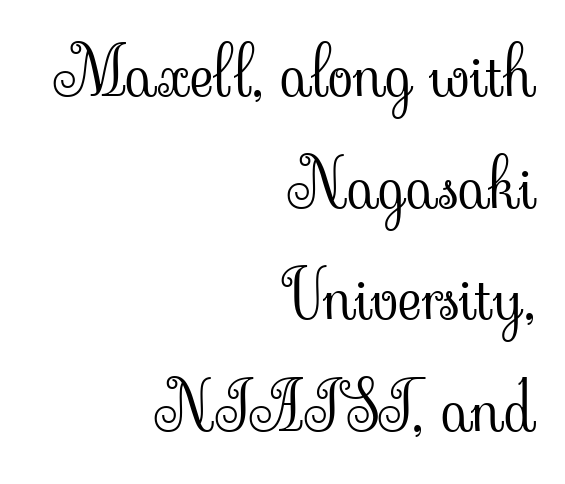
{"serif": "yes", "italic": "no", "bold": "no", "weight": "light", "width": "normal", "stroke_contrast": "low", "x_height": "small", "monospaced": "no", "underline": "no", "align": "right", "line_spacing": "normal", "line_spacing_ratio": 1.69, "letter_spacing": "normal", "letter_spacing_em": 0.0, "glyph_px": 66}
